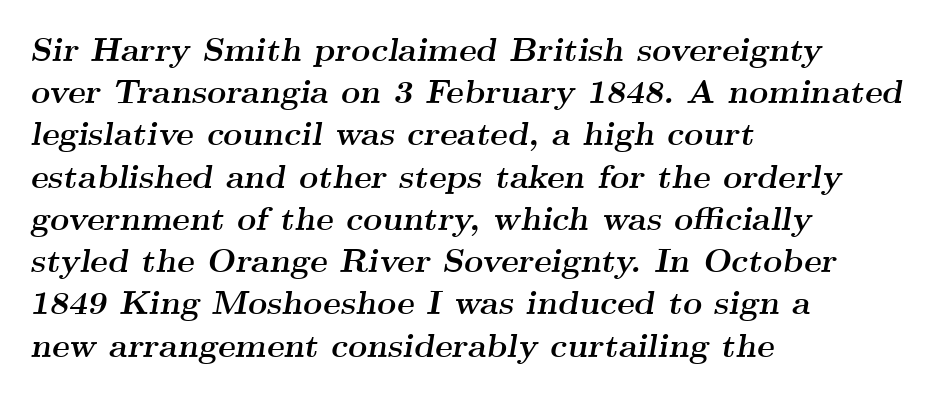
Tracking here is standard; glyphs follow each other at the usual distance. Students, observe: this is what conventionally led text looks like. The specimen reads as italic at a glance. In CSS terms this would be text-align: left. Is this a fixed-width face? No — the glyphs have proportional, varying widths.
